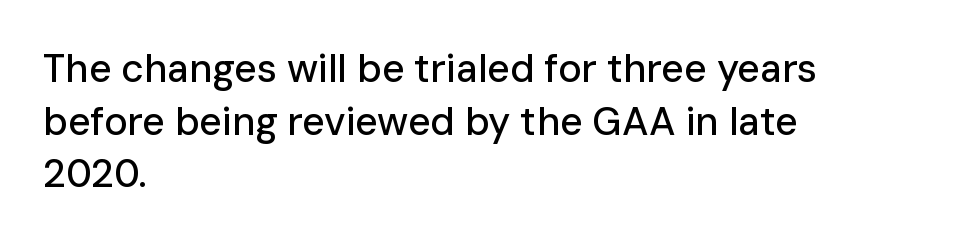
Q: Is the text italic (slanted)? A: No, it is upright.
Q: Is the typeface a serif or a sans-serif typeface? A: Sans-serif.
Q: Is the text underlined? A: No.
Q: How is the paragraph aligned? A: Left-aligned.
Q: Is the spacing between letters normal or unusually wide? A: Normal.
Q: Is the spacing between lines tight, normal or loose? A: Normal.
Q: Width (condensed, normal, or wide)? A: Normal.
Q: Stroke contrast? A: Low.
Q: x-height? A: Medium.
Q: Monospaced? A: No.
